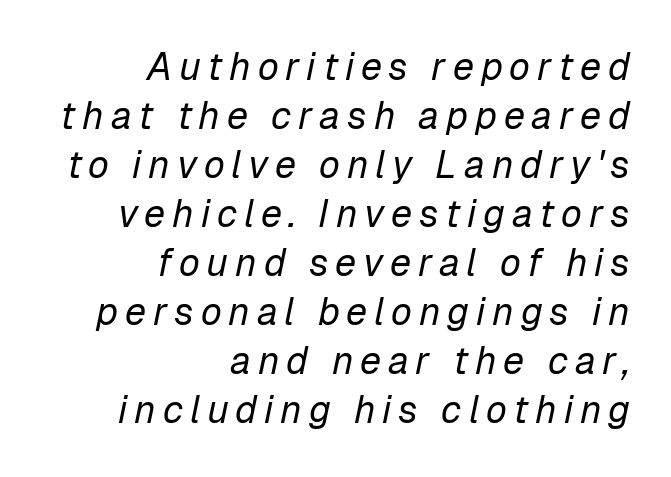
The image shows 38 px regular-weight type, italic (leaning right); set right-aligned, normal line spacing (1.29x), not underlined; low stroke contrast and a medium x-height.
